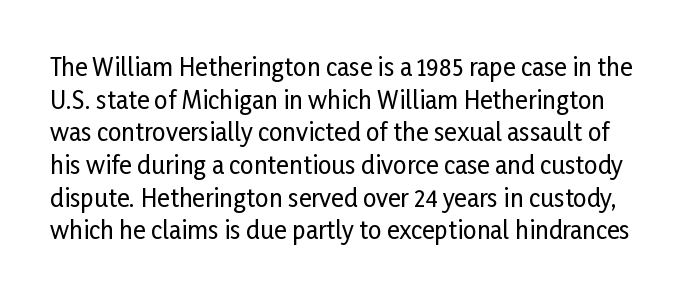
{"italic": "no", "underline": "no", "line_spacing": "normal", "line_spacing_ratio": 1.36, "letter_spacing": "normal", "letter_spacing_em": 0.0, "glyph_px": 24}
